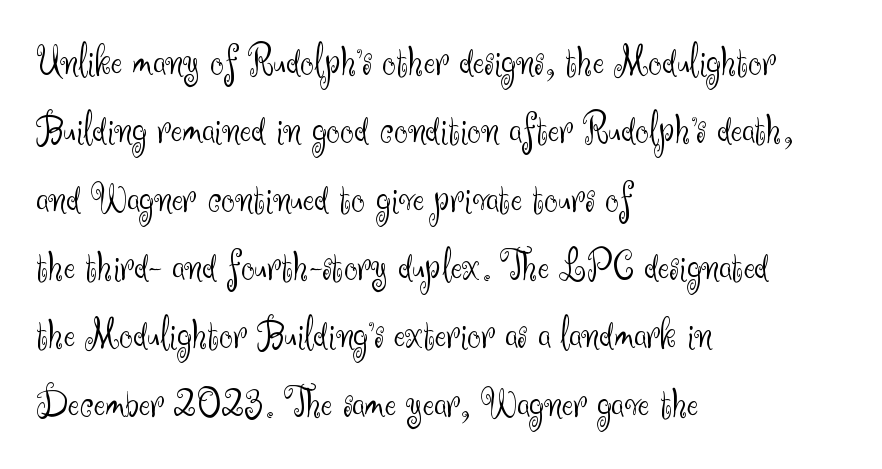
Q: Is the text bold? A: No.
Q: Is the text italic (slanted)? A: No, it is upright.
Q: Is the typeface a serif or a sans-serif typeface? A: Sans-serif.
Q: Is the text underlined? A: No.
Q: How is the paragraph aligned? A: Left-aligned.
Q: Is the spacing between letters normal or unusually wide? A: Normal.
Q: Is the spacing between lines tight, normal or loose? A: Normal.
Q: Width (condensed, normal, or wide)? A: Normal.
Q: Stroke contrast? A: Medium.
Q: x-height? A: Small.
Q: Monospaced? A: No.
